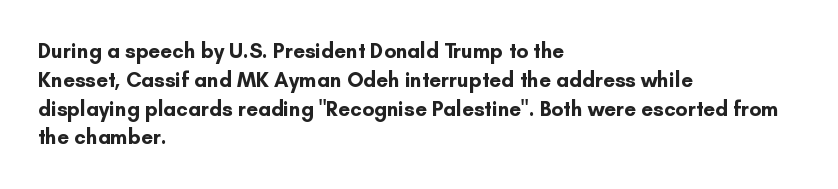
Q: Is the text bold? A: Yes.
Q: Is the text italic (slanted)? A: No, it is upright.
Q: Is the text underlined? A: No.
Q: How is the paragraph aligned? A: Left-aligned.
Q: Is the spacing between letters normal or unusually wide? A: Normal.
Q: Is the spacing between lines tight, normal or loose? A: Normal.
